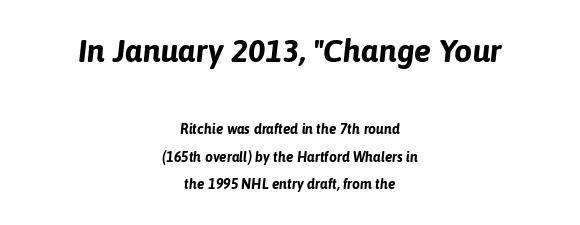
This sample trades compactness for vertical openness between lines. A dark, heavy texture on the line: the type is bold. The letterforms sit shoulder to shoulder at normal distance. The specimen omits any rule beneath the text block's lines. Look at the glyph heights: the upper group is clearly the bigger setting.
